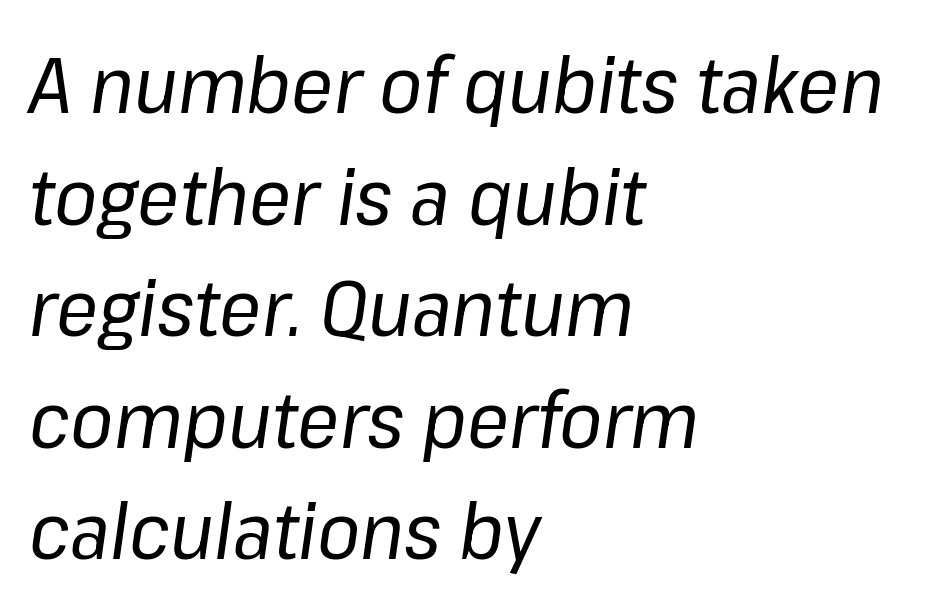
The image shows 78 px regular-weight type, italic (leaning right); set left-aligned, normal line spacing (1.43x), normal letter spacing, not underlined; low stroke contrast and a medium x-height.
